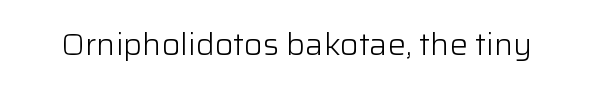
You can tell it's not italic because the verticals are truly vertical. Descender tails drop into unmarked territory. This is sans-serif lettering, the kind often seen on screens and signage. The passage shown is typed in a proportional face where columns would drift. Bold? No — there's no thickening of the strokes.
